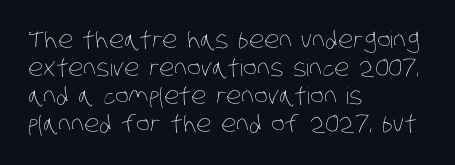
Line starts are locked; line ends wander. Students, note that the glyphs here touch the page at normal intervals. Just letters on the line, the space beneath them empty. Is the type heavy? It reads as light-to-regular instead.
